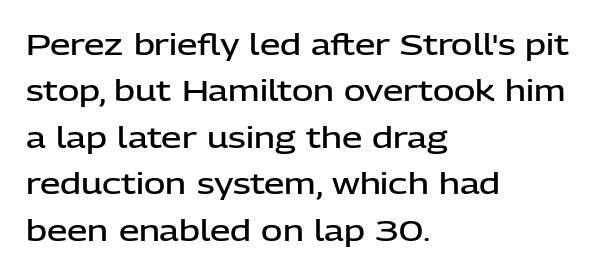
{"serif": "no", "italic": "no", "bold": "semi", "weight": "semibold", "width": "normal", "stroke_contrast": "low", "x_height": "medium", "monospaced": "no", "underline": "no", "align": "left", "line_spacing": "normal", "line_spacing_ratio": 1.6, "letter_spacing": "normal", "letter_spacing_em": 0.0, "glyph_px": 29}
